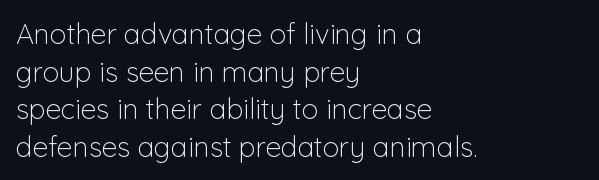
Q: Is the text bold? A: No.
Q: Is the text italic (slanted)? A: No, it is upright.
Q: Is the typeface a serif or a sans-serif typeface? A: Sans-serif.
Q: Is the text underlined? A: No.
Q: How is the paragraph aligned? A: Left-aligned.
Q: Is the spacing between letters normal or unusually wide? A: Normal.
Q: Is the spacing between lines tight, normal or loose? A: Normal.
Q: Width (condensed, normal, or wide)? A: Normal.
Q: Stroke contrast? A: Low.
Q: x-height? A: Medium.
Q: Monospaced? A: No.
